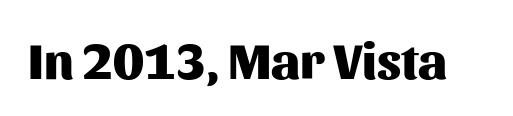
{"serif": "no", "italic": "no", "bold": "yes", "weight": "heavy", "width": "normal", "stroke_contrast": "medium", "x_height": "medium", "monospaced": "no", "underline": "no", "letter_spacing": "normal", "letter_spacing_em": 0.0, "glyph_px": 50}
